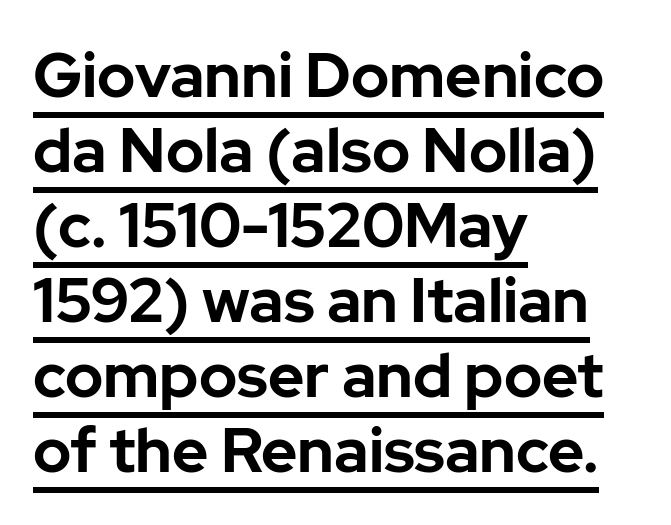
{"serif": "no", "italic": "no", "bold": "yes", "weight": "bold", "width": "normal", "stroke_contrast": "low", "x_height": "medium", "monospaced": "no", "underline": "yes", "align": "left", "line_spacing_ratio": 1.21, "letter_spacing": "normal", "letter_spacing_em": 0.0, "glyph_px": 62}
